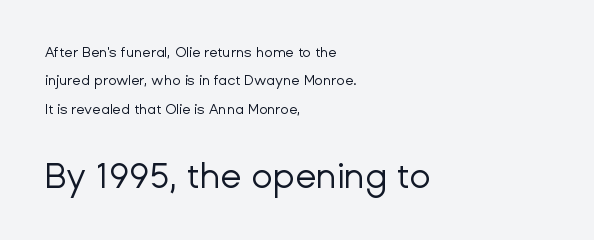
Q: Is the text bold? A: No.
Q: Is the text italic (slanted)? A: No, it is upright.
Q: Is the typeface a serif or a sans-serif typeface? A: Sans-serif.
Q: Is the text underlined? A: No.
Q: How is the paragraph aligned? A: Left-aligned.
Q: Is the spacing between letters normal or unusually wide? A: Normal.
Q: Is the spacing between lines tight, normal or loose? A: Loose.
Q: Which block of text is set in a larger size, the first (top) or the second (bottom)? A: The second (bottom) one.
Q: Width (condensed, normal, or wide)? A: Normal.
Q: Stroke contrast? A: Low.
Q: x-height? A: Medium.
Q: Monospaced? A: No.
